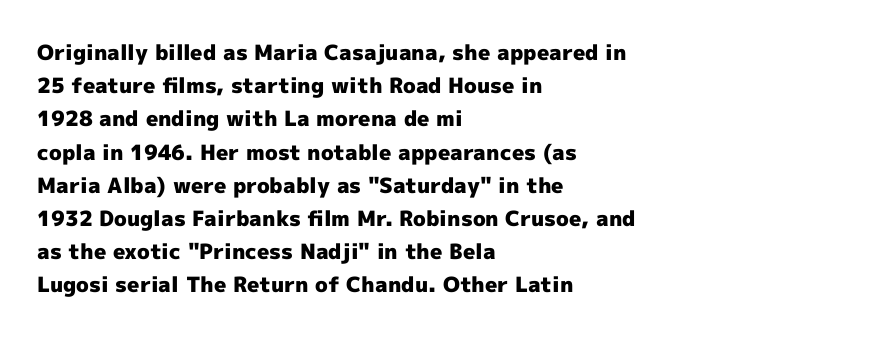
Q: Is the text bold? A: Yes.
Q: Is the text italic (slanted)? A: No, it is upright.
Q: Is the text underlined? A: No.
Q: How is the paragraph aligned? A: Left-aligned.
Q: Is the spacing between letters normal or unusually wide? A: Normal.
Q: Is the spacing between lines tight, normal or loose? A: Normal.
